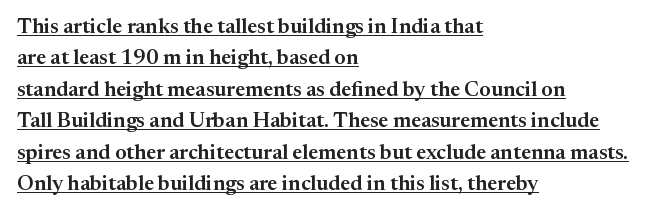
Q: Is the text italic (slanted)? A: No, it is upright.
Q: Is the text underlined? A: Yes.
Q: How is the paragraph aligned? A: Left-aligned.
Q: Is the spacing between letters normal or unusually wide? A: Normal.
Q: Is the spacing between lines tight, normal or loose? A: Normal.
